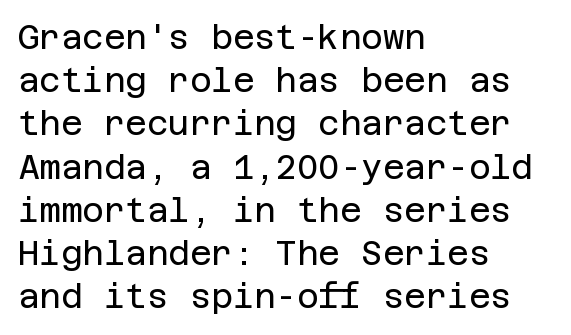
{"serif": "no", "italic": "no", "bold": "no", "weight": "regular", "width": "normal", "stroke_contrast": "low", "x_height": "large", "underline": "no", "align": "left", "line_spacing": "normal", "line_spacing_ratio": 1.31, "letter_spacing": "normal", "letter_spacing_em": 0.0, "glyph_px": 33}
